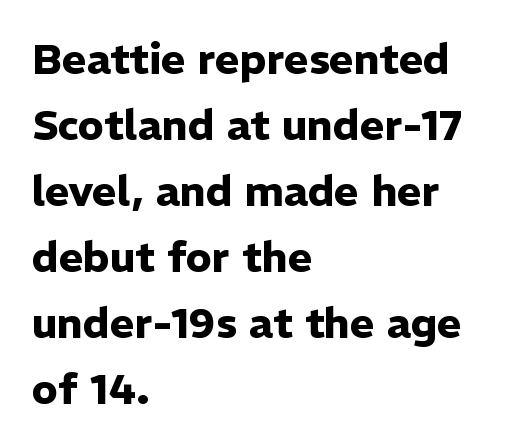
{"serif": "no", "italic": "no", "bold": "yes", "weight": "heavy", "width": "normal", "stroke_contrast": "low", "x_height": "medium", "monospaced": "no", "underline": "no", "align": "left", "line_spacing": "normal", "line_spacing_ratio": 1.57, "letter_spacing": "normal", "letter_spacing_em": 0.0, "glyph_px": 42}
